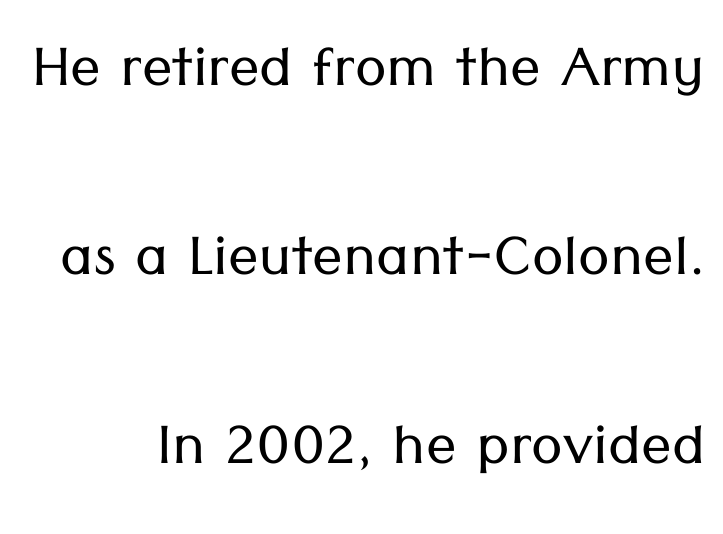
Inter-character spacing is left at the font's built-in metrics. The font family rendered here belongs to the sans-serif group. Vertical strokes here are truly vertical. The face looks like a standard text weight, possibly lighter.
